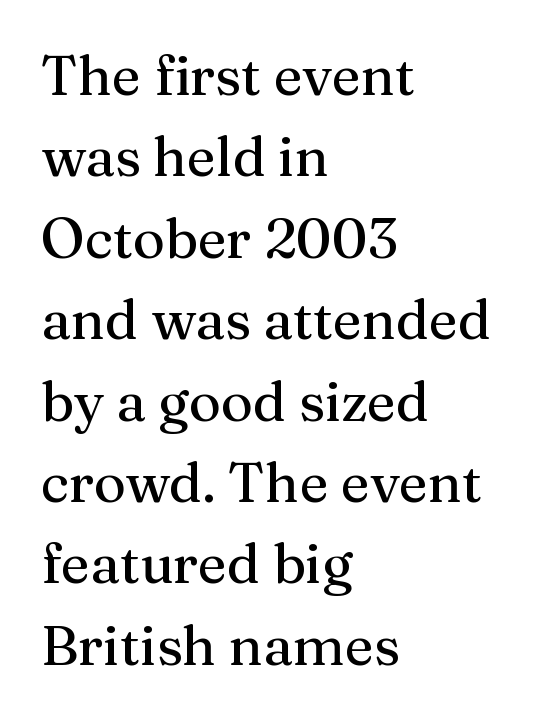
{"serif": "yes", "italic": "no", "width": "normal", "stroke_contrast": "medium", "x_height": "medium", "monospaced": "no", "underline": "no", "align": "left", "line_spacing": "normal", "line_spacing_ratio": 1.48, "letter_spacing": "normal", "letter_spacing_em": 0.0, "glyph_px": 55}
